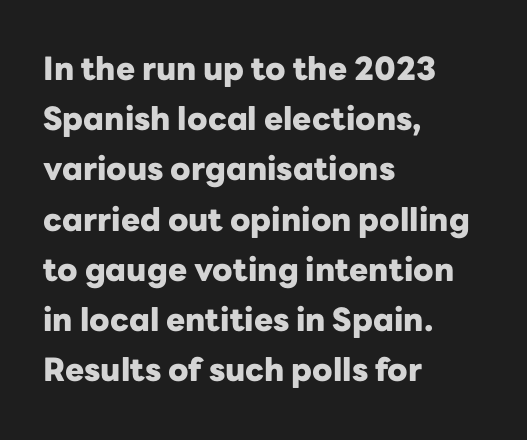
Q: Is the text bold? A: Yes.
Q: Is the text italic (slanted)? A: No, it is upright.
Q: Is the typeface a serif or a sans-serif typeface? A: Sans-serif.
Q: Is the text underlined? A: No.
Q: How is the paragraph aligned? A: Left-aligned.
Q: Is the spacing between letters normal or unusually wide? A: Normal.
Q: Is the spacing between lines tight, normal or loose? A: Normal.
Q: Width (condensed, normal, or wide)? A: Normal.
Q: Stroke contrast? A: Low.
Q: x-height? A: Medium.
Q: Monospaced? A: No.
